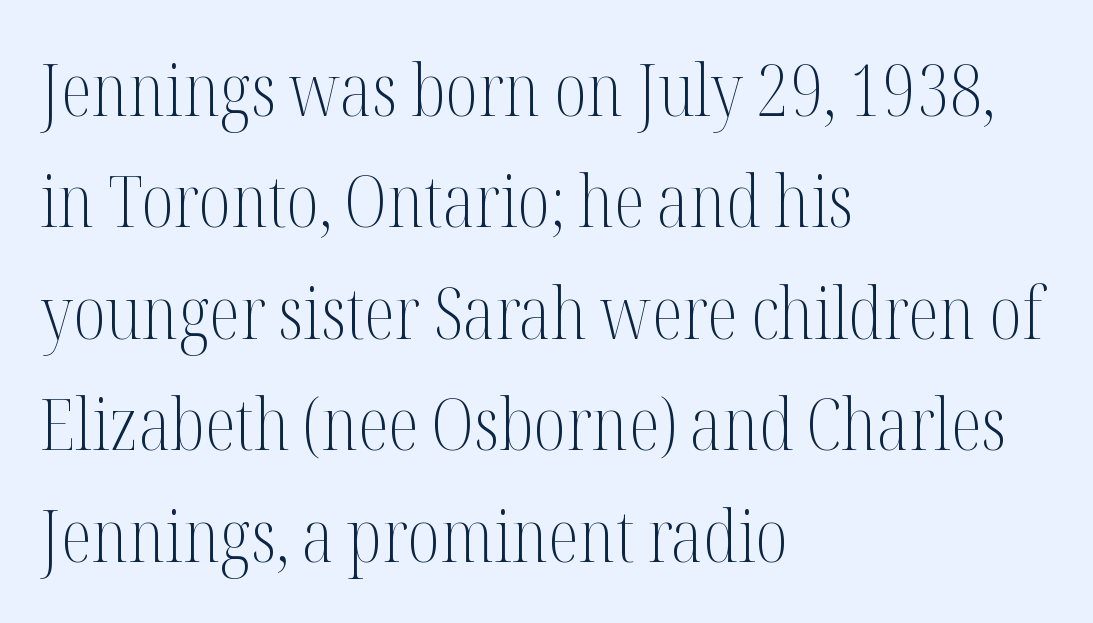
What kind of face is this? One with serifs. The gap between lines stays unmarked. Tracking value appears to be zero — textbook default spacing. A quiet, ordinary-to-light weight characterises the typeface. Alignment: flush left.
